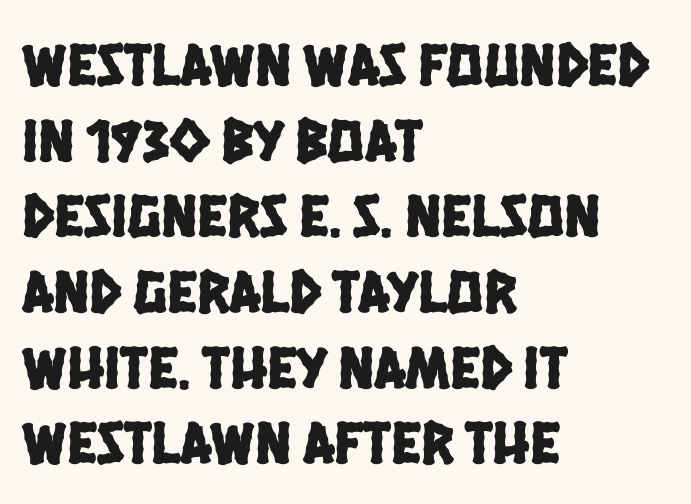
{"serif": "no", "width": "condensed", "stroke_contrast": "low", "x_height": "large", "monospaced": "no", "underline": "no", "align": "left", "line_spacing_ratio": 1.24, "letter_spacing": "normal", "letter_spacing_em": 0.0, "glyph_px": 61}
